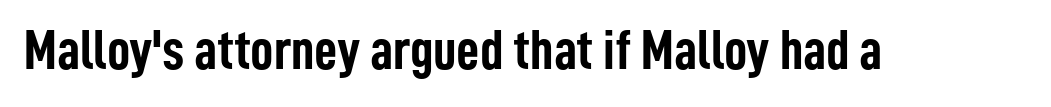
Q: Is the text bold? A: Yes.
Q: Is the text italic (slanted)? A: No, it is upright.
Q: Is the typeface a serif or a sans-serif typeface? A: Sans-serif.
Q: Is the text underlined? A: No.
Q: Is the spacing between letters normal or unusually wide? A: Normal.
Q: Width (condensed, normal, or wide)? A: Condensed.
Q: Stroke contrast? A: Low.
Q: x-height? A: Medium.
Q: Monospaced? A: No.
